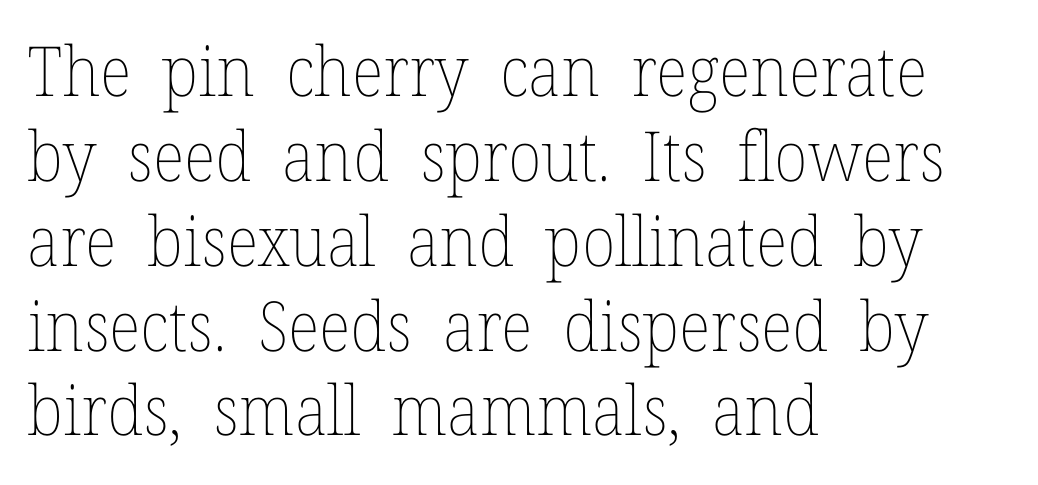
A clean baseline with only descenders dipping below it. No italicization has been applied; the sample stays upright. Default kerning and tracking; the words read as compact shapes. Visually the block forms a straight wall on the left and a jagged coastline on the right. The letters advance in unequal steps, a hallmark of proportional type. These glyphs show unthickened strokes, regular width or finer.
